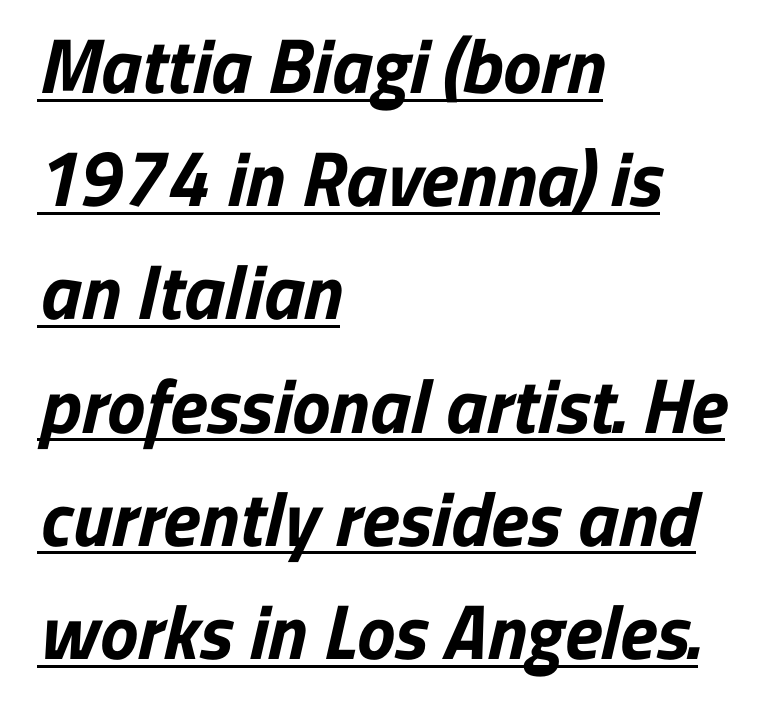
{"serif": "no", "bold": "yes", "weight": "bold", "width": "normal", "stroke_contrast": "low", "x_height": "medium", "monospaced": "no", "underline": "yes", "align": "left", "line_spacing": "normal", "line_spacing_ratio": 1.47, "letter_spacing": "normal", "letter_spacing_em": 0.0, "glyph_px": 77}
